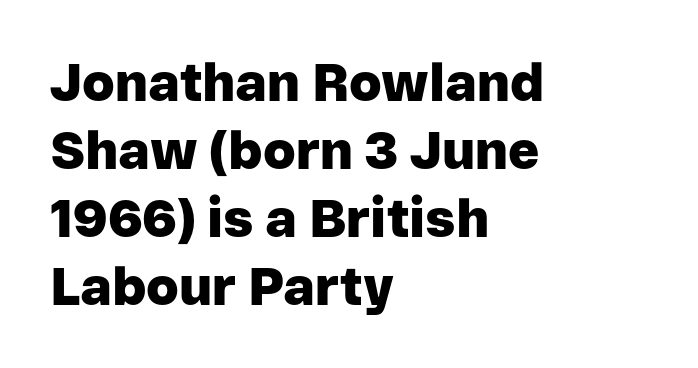
Q: Is the text bold? A: Yes.
Q: Is the text italic (slanted)? A: No, it is upright.
Q: Is the typeface a serif or a sans-serif typeface? A: Sans-serif.
Q: Is the text underlined? A: No.
Q: How is the paragraph aligned? A: Left-aligned.
Q: Is the spacing between letters normal or unusually wide? A: Normal.
Q: Is the spacing between lines tight, normal or loose? A: Normal.
Q: Width (condensed, normal, or wide)? A: Normal.
Q: Stroke contrast? A: Low.
Q: x-height? A: Medium.
Q: Monospaced? A: No.
